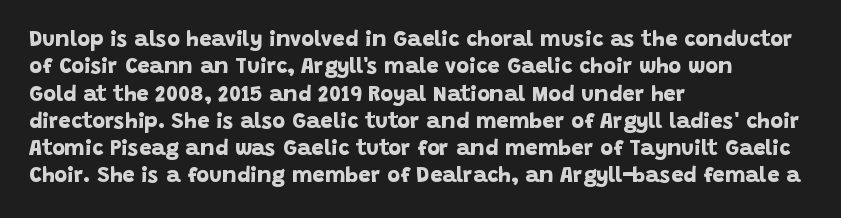
Q: Is the text bold? A: Yes.
Q: Is the text underlined? A: No.
Q: How is the paragraph aligned? A: Left-aligned.
Q: Is the spacing between letters normal or unusually wide? A: Normal.
